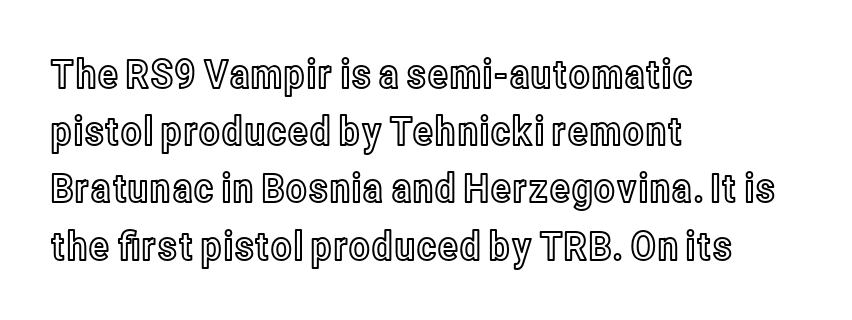
The type sits square on the baseline with zero lean. The rendering uses a moderate line-height, typical for paragraphs. Varying glyph widths throughout — classic text-font behaviour. Just letters on the line, the space beneath them empty. The letters sit at their default tracking, neither squeezed nor spread.
